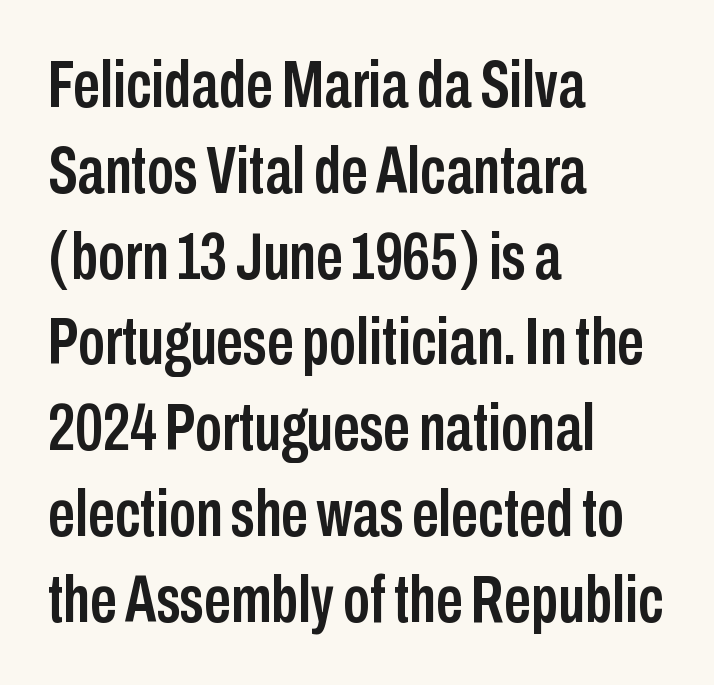
The image shows 67 px condensed sans-serif type, upright; set left-aligned, normal line spacing (1.28x), normal letter spacing, not underlined; low stroke contrast and a medium x-height.
